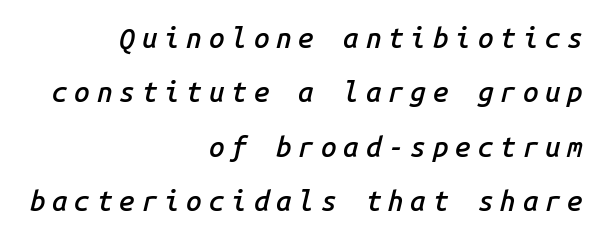
The string is rendered with underlining switched off. Notice the strokes are somewhat thickened but not fully heavy: this is a semibold. These lines are rendered in a fixed-pitch font. The setting favours the right margin, as signatures and pull-quotes sometimes do.
